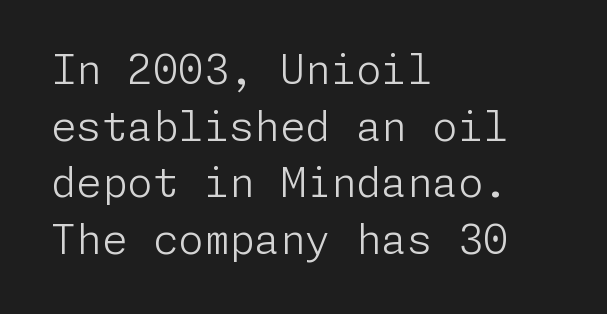
The zone under the glyphs is completely vacant. Stroke mass is kept to a normal reading level or below. The horizontal fit of the characters is conventional and even. Rows of type keep a routine distance in the vertical direction. Serifs: no, the terminals of the letterforms are clean.
